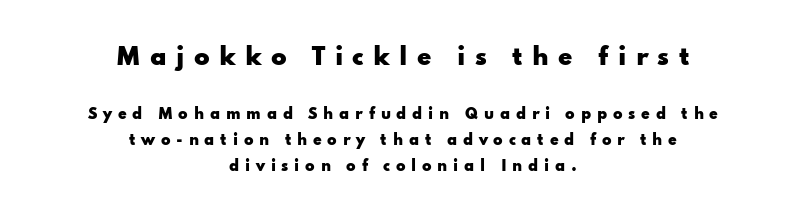
The image shows 23 px bold type, upright; set centered, line spacing 1.86x, unusually wide letter spacing (+0.41 em), not underlined; the first (top) block is 1.64x larger.
